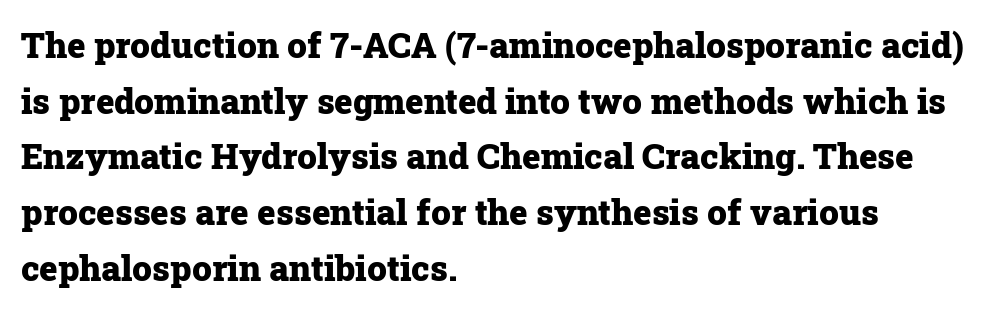
{"serif": "yes", "italic": "no", "bold": "yes", "weight": "heavy", "width": "normal", "stroke_contrast": "low", "x_height": "medium", "monospaced": "no", "underline": "no", "align": "left", "line_spacing": "normal", "line_spacing_ratio": 1.59, "letter_spacing": "normal", "letter_spacing_em": 0.0, "glyph_px": 35}
